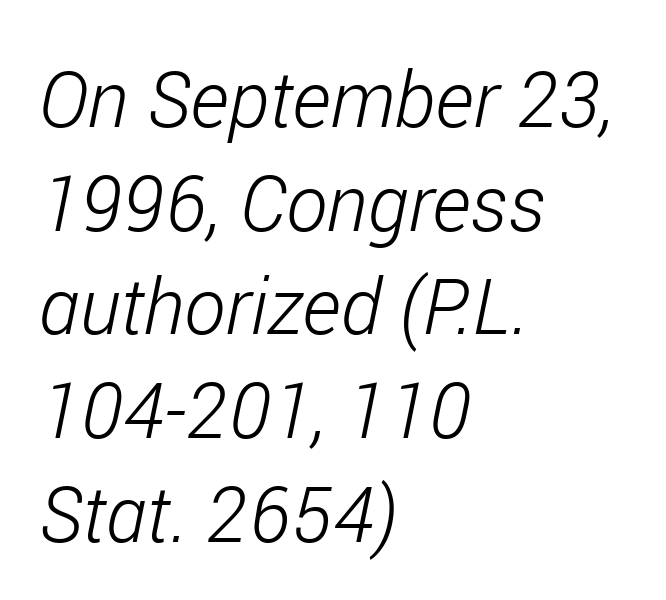
Q: Is the text bold? A: No.
Q: Is the text italic (slanted)? A: Yes, it leans right by about 11 degrees.
Q: Is the text underlined? A: No.
Q: How is the paragraph aligned? A: Left-aligned.
Q: Is the spacing between letters normal or unusually wide? A: Normal.
Q: Is the spacing between lines tight, normal or loose? A: Normal.
Q: Width (condensed, normal, or wide)? A: Condensed.
Q: Stroke contrast? A: Low.
Q: x-height? A: Medium.
Q: Monospaced? A: No.
